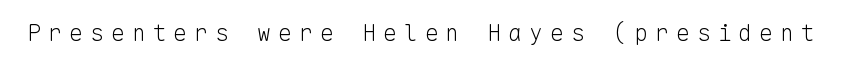
The image shows 23 px text type, upright; set unusually wide letter spacing (+0.31 em), not underlined.
